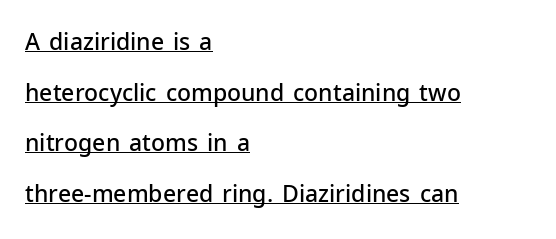
{"italic": "no", "bold": "semi", "underline": "yes", "align": "left", "line_spacing": "loose", "line_spacing_ratio": 2.2, "letter_spacing": "normal", "letter_spacing_em": 0.0, "glyph_px": 23}
